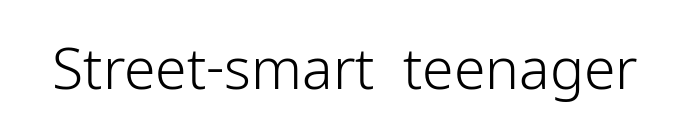
Q: Is the text bold? A: No.
Q: Is the text italic (slanted)? A: No, it is upright.
Q: Is the typeface a serif or a sans-serif typeface? A: Sans-serif.
Q: Is the text underlined? A: No.
Q: Is the spacing between letters normal or unusually wide? A: Normal.
Q: Width (condensed, normal, or wide)? A: Normal.
Q: Stroke contrast? A: Low.
Q: x-height? A: Medium.
Q: Monospaced? A: No.
